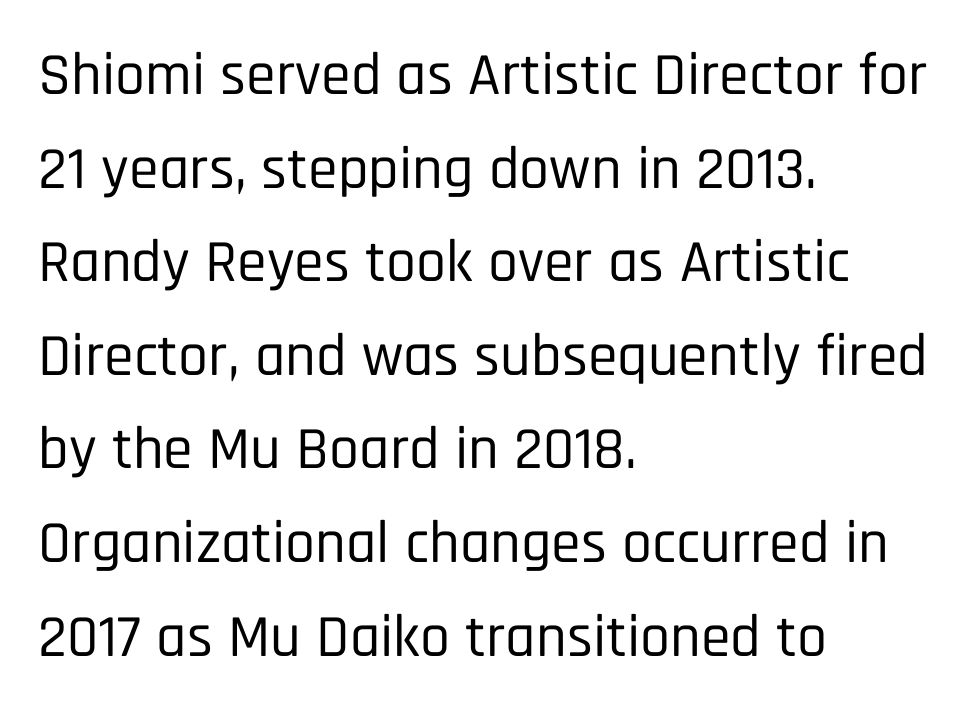
Q: Is the text italic (slanted)? A: No, it is upright.
Q: Is the typeface a serif or a sans-serif typeface? A: Sans-serif.
Q: Is the text underlined? A: No.
Q: How is the paragraph aligned? A: Left-aligned.
Q: Is the spacing between letters normal or unusually wide? A: Normal.
Q: Is the spacing between lines tight, normal or loose? A: Normal.
Q: Width (condensed, normal, or wide)? A: Condensed.
Q: Stroke contrast? A: Low.
Q: x-height? A: Large.
Q: Monospaced? A: No.
